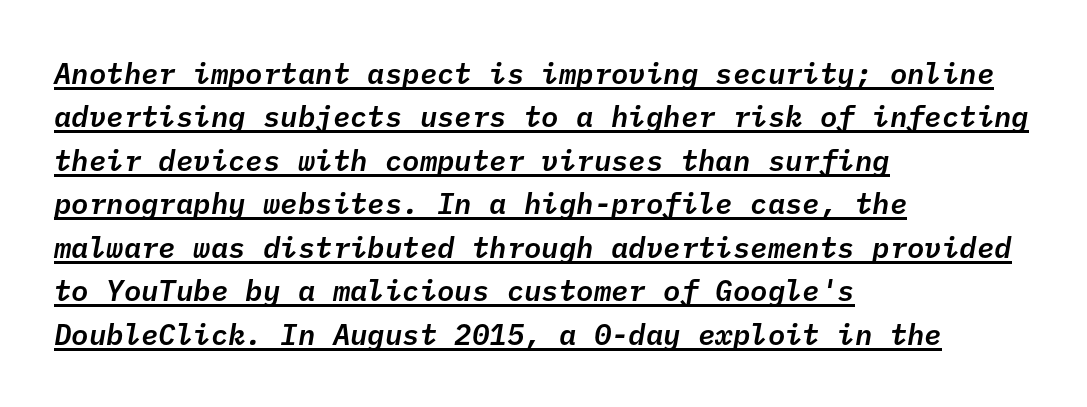
{"italic": "yes", "lean": "right", "slant_degrees": 10, "width": "normal", "stroke_contrast": "low", "x_height": "medium", "monospaced": "yes", "underline": "yes", "align": "left", "line_spacing": "normal", "line_spacing_ratio": 1.5, "letter_spacing": "normal", "letter_spacing_em": 0.0, "glyph_px": 29}
